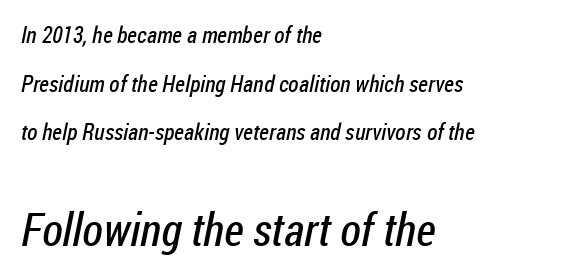
The more generous point size was reserved for the lower chunk. Caption: face not bold, strokes unweighted. Underlining? Definitely not there. Do the characters align in a grid? No, the font is proportional. What stands out about the letter spacing? Nothing — it is the standard amount.
